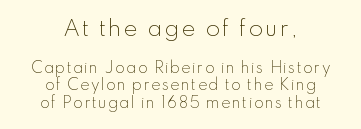
{"italic": "no", "bold": "no", "underline": "no", "align": "center", "line_spacing_ratio": 1.24, "larger_block": "first", "size_ratio": 1.5, "glyph_px": 21}
